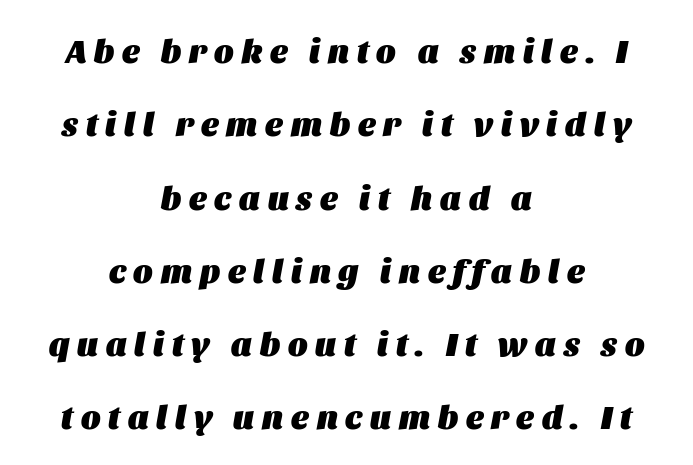
The image shows 33 px heavy type, italic (leaning right); set centered, loose line spacing (2.22x), unusually wide letter spacing (+0.24 em), not underlined; medium stroke contrast and a large x-height.
